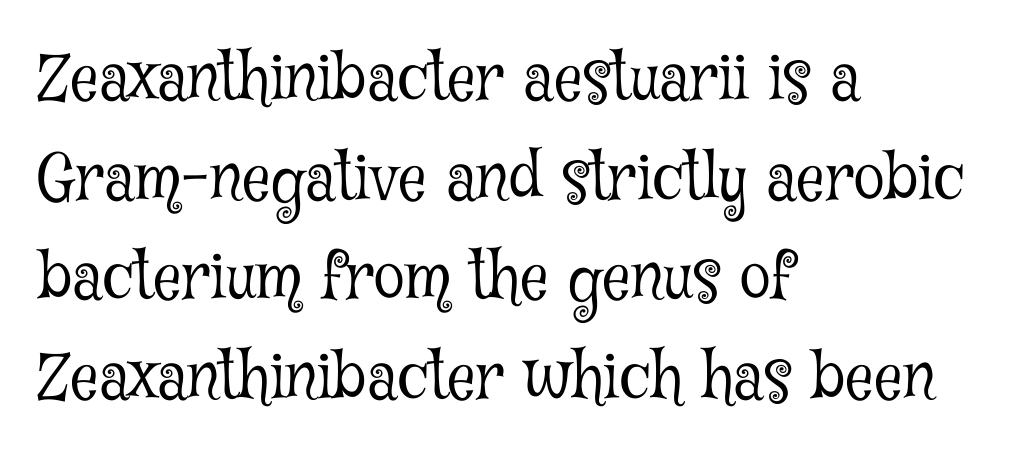
Q: Is the text bold? A: No.
Q: Is the text italic (slanted)? A: No, it is upright.
Q: Is the typeface a serif or a sans-serif typeface? A: Serif.
Q: Is the text underlined? A: No.
Q: How is the paragraph aligned? A: Left-aligned.
Q: Is the spacing between letters normal or unusually wide? A: Normal.
Q: Is the spacing between lines tight, normal or loose? A: Normal.
Q: Width (condensed, normal, or wide)? A: Condensed.
Q: Stroke contrast? A: Low.
Q: x-height? A: Medium.
Q: Monospaced? A: No.
